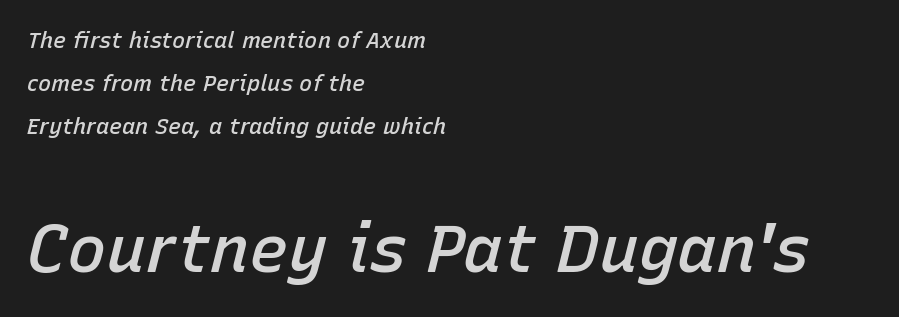
The image shows 66 px semibold type, italic (leaning right); set left-aligned, loose line spacing (1.96x), normal letter spacing, not underlined; the second (bottom) block is 3.0x larger; low stroke contrast and a medium x-height.
